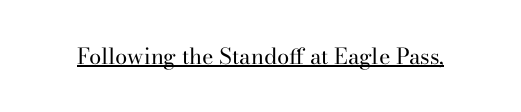
Q: Is the text bold? A: No.
Q: Is the text italic (slanted)? A: No, it is upright.
Q: Is the text underlined? A: Yes.
Q: Is the spacing between letters normal or unusually wide? A: Normal.
